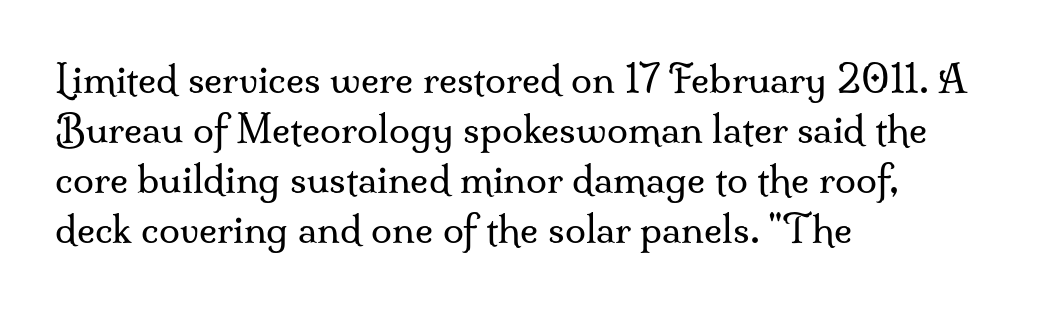
The letterforms sit shoulder to shoulder at normal distance. Every row of glyphs begins at an identical x-position on the left. Nope, not italic — everything's standing straight. This sample has the flowing, uneven cadence of proportional lettering.
